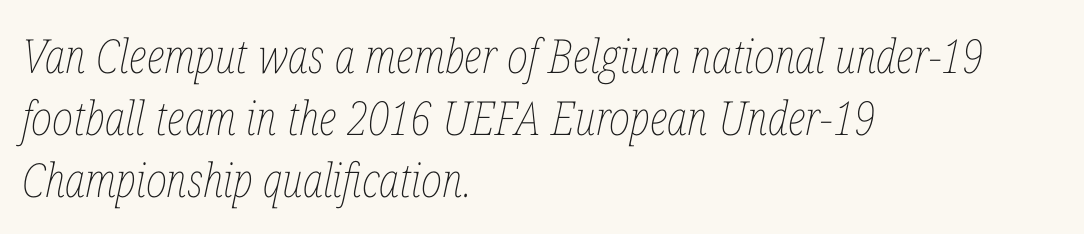
What's the leading like? Ordinary, nothing unusual. The line texture is even and compact thanks to regular tracking. Line starts are locked; line ends wander. Observe the lean: these are italic letterforms. On a weight scale, this lands at 450 or below.
